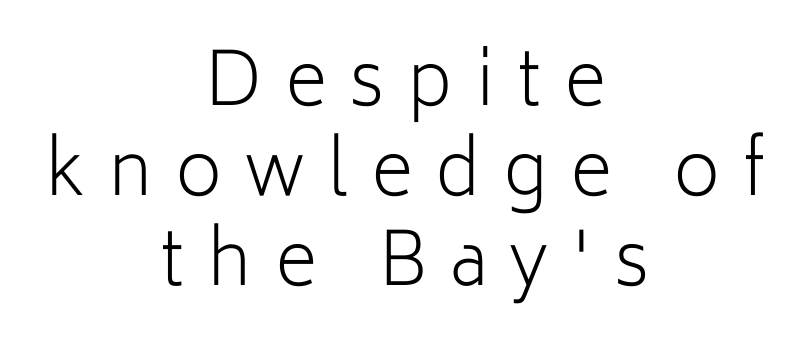
Q: Is the text bold? A: No.
Q: Is the text italic (slanted)? A: No, it is upright.
Q: Is the typeface a serif or a sans-serif typeface? A: Sans-serif.
Q: Is the text underlined? A: No.
Q: How is the paragraph aligned? A: Centered.
Q: Is the spacing between letters normal or unusually wide? A: Unusually wide.
Q: Width (condensed, normal, or wide)? A: Normal.
Q: Stroke contrast? A: Low.
Q: x-height? A: Medium.
Q: Monospaced? A: No.
